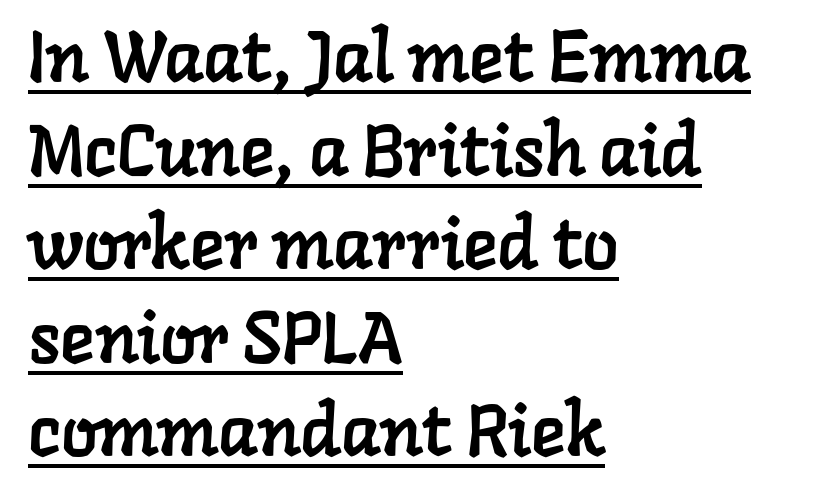
Varying glyph widths throughout — classic text-font behaviour. Compared with undecorated copy, this sample adds a rule below the words. Nothing unusual about the tracking: characters are spaced as the font intends. All the whitespace from short lines collects on the right.
